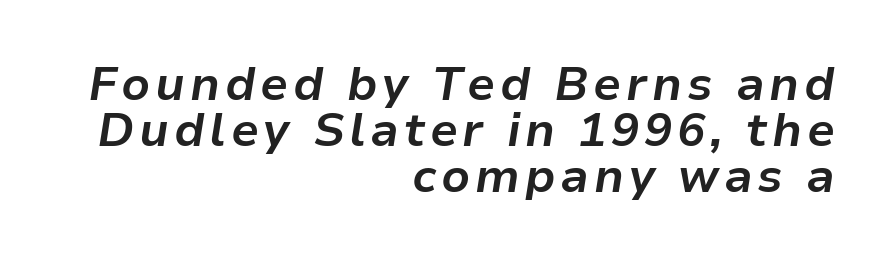
When letters slant like this, we call the style italic. Caption: bold face, heavy strokes. Varying glyph widths throughout — classic text-font behaviour. Lines of text with bare space underneath. What's the leading like? Squeezed, with rows nearly overlapping.
